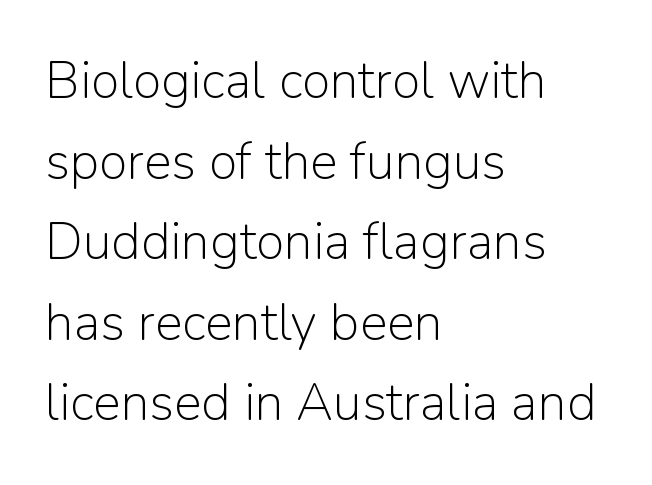
The specimen reads as upright at a glance. Clear beneath every line of the passage. Stroke terminals: plain, sans-serif. This is not heavy type; no bold has been used. These lines are set flush left with a ragged right edge.
